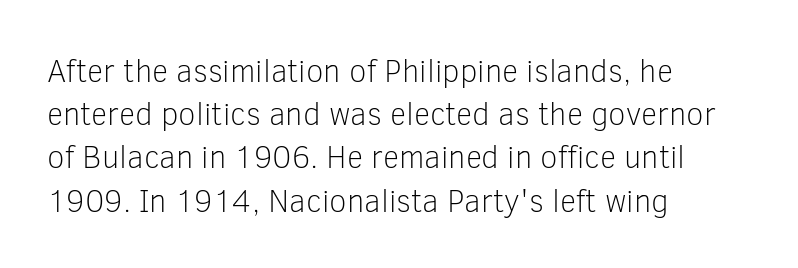
Ink coverage per letter is moderate at most. This sample uses a sans-serif face. This is the regular roman posture of the typeface. Just letters on the line, the space beneath them empty. Quick note: interline space is typical.
